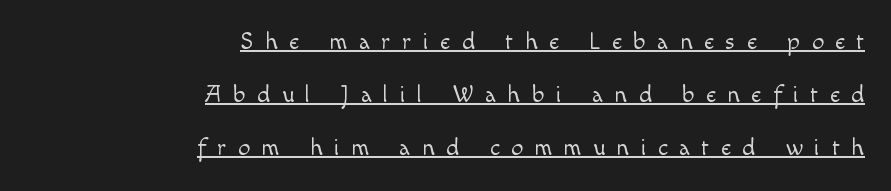
The image shows 24 px text type, upright; set right-aligned, loose line spacing (2.21x), unusually wide letter spacing (+0.48 em), underlined.
